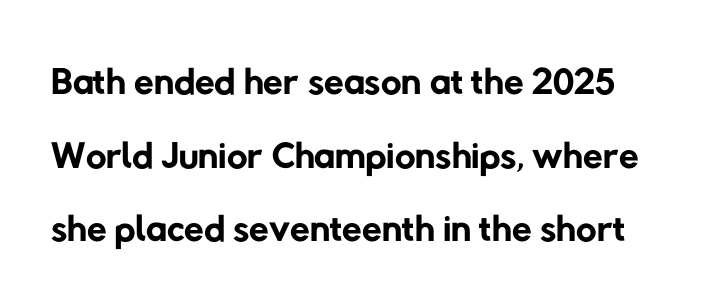
Q: Is the text bold? A: No.
Q: Is the typeface a serif or a sans-serif typeface? A: Sans-serif.
Q: Is the text underlined? A: No.
Q: Is the spacing between letters normal or unusually wide? A: Normal.
Q: Is the spacing between lines tight, normal or loose? A: Normal.
Q: Width (condensed, normal, or wide)? A: Normal.
Q: Stroke contrast? A: Low.
Q: x-height? A: Medium.
Q: Monospaced? A: No.
